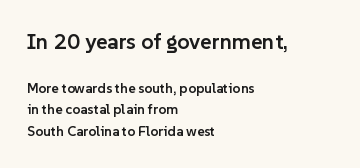
{"italic": "no", "bold": "semi", "underline": "no", "align": "left", "line_spacing": "normal", "line_spacing_ratio": 1.55, "letter_spacing": "normal", "letter_spacing_em": 0.0, "larger_block": "first", "size_ratio": 1.57, "glyph_px": 22}
